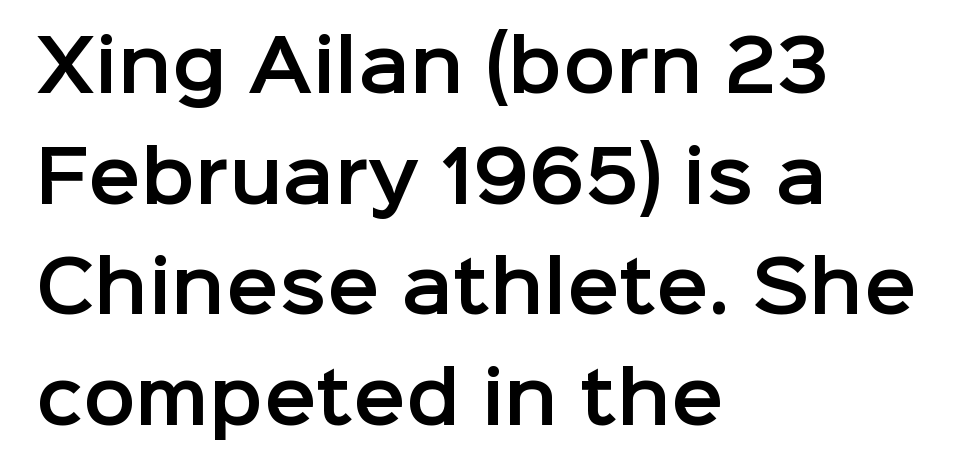
The axis of the letterforms is exactly vertical. What's the leading like? Ordinary, nothing unusual. Font category for this specimen: sans-serif. Visually the block forms a straight wall on the left and a jagged coastline on the right. Here the designer chose a conventional face with non-uniform glyph widths. The letterforms sit shoulder to shoulder at normal distance.
